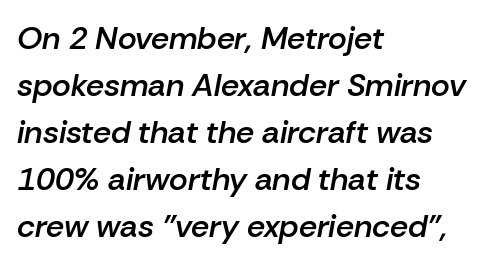
The string is rendered with underlining switched off. Set as a demibold, roughly 600 on the weight scale. Letter spacing: default. Honestly, the row spacing looks completely unremarkable.
